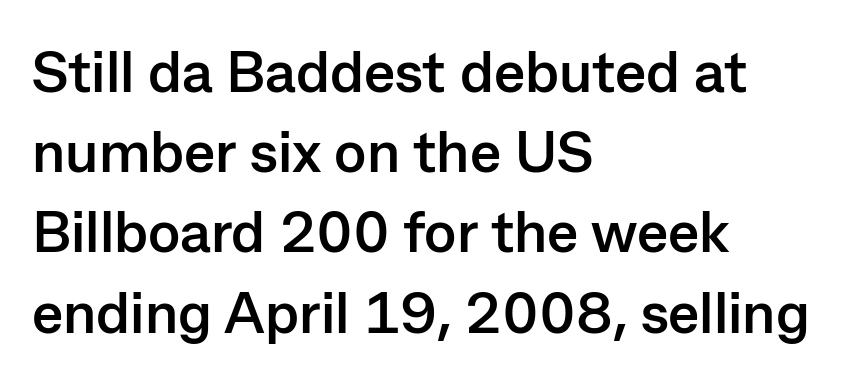
{"serif": "no", "italic": "no", "bold": "yes", "weight": "semibold", "width": "normal", "stroke_contrast": "low", "x_height": "medium", "monospaced": "no", "underline": "no", "align": "left", "line_spacing": "normal", "line_spacing_ratio": 1.36, "letter_spacing": "normal", "letter_spacing_em": 0.0, "glyph_px": 59}
